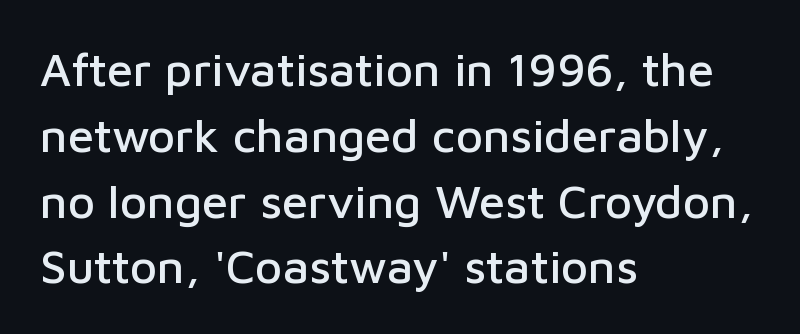
Words float on clear page, feet unadorned. Each line starts at the same left margin while the right side varies. Tracking here is standard; glyphs follow each other at the usual distance. A roman cut, with each character standing at attention. How would I describe the line gaps? Plain and ordinary. Think of a printed novel: that variable character pitch is what you see here.
